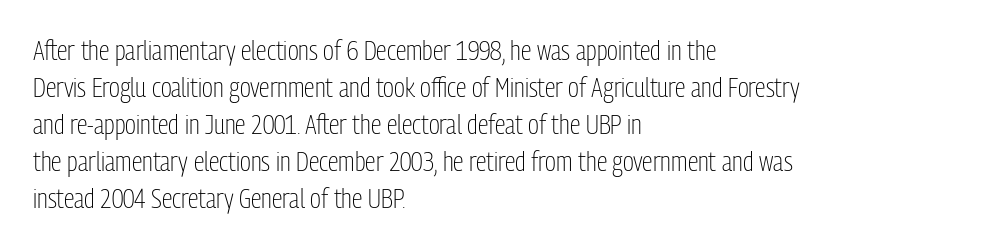
{"italic": "no", "bold": "no", "underline": "no", "align": "left", "line_spacing": "normal", "line_spacing_ratio": 1.37, "letter_spacing": "normal", "letter_spacing_em": 0.0, "glyph_px": 27}
